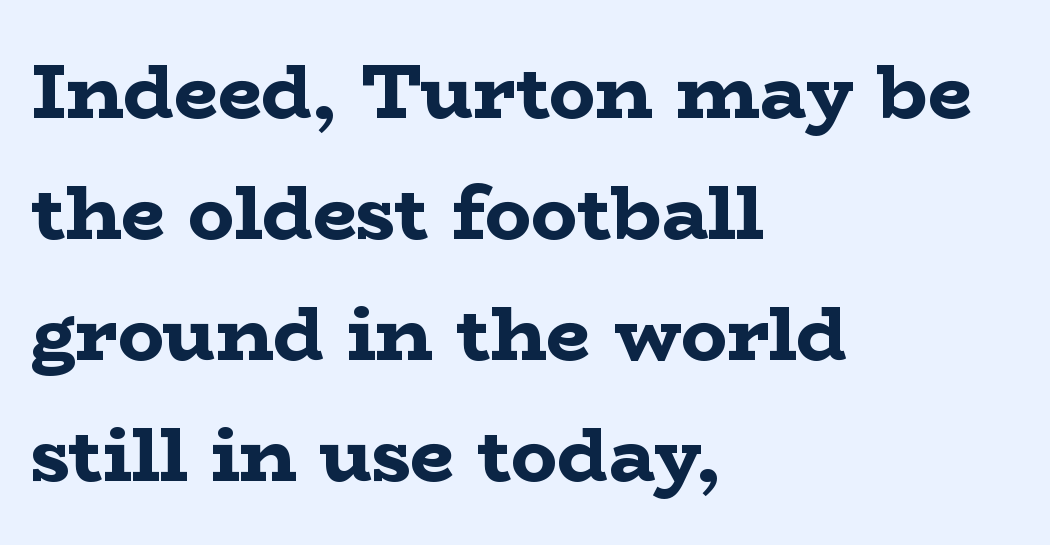
Whoever set this chose a conventional vertical rhythm. You'd pick this weight for a headline — it's a proper bold. The paragraph has a hard left edge and a soft right edge. This rendering employs a face with finishing strokes, i.e., a serif. The area under the type is left untouched. The letters stand upright; this is a roman face.
